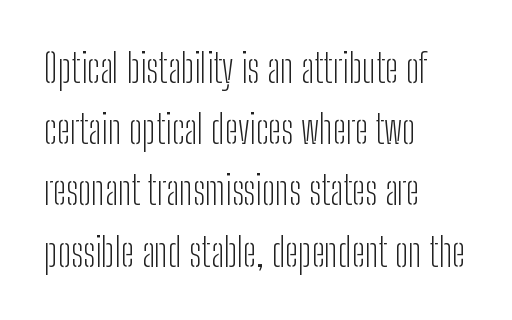
Q: Is the text bold? A: No.
Q: Is the text italic (slanted)? A: No, it is upright.
Q: Is the typeface a serif or a sans-serif typeface? A: Sans-serif.
Q: Is the text underlined? A: No.
Q: How is the paragraph aligned? A: Left-aligned.
Q: Is the spacing between letters normal or unusually wide? A: Normal.
Q: Is the spacing between lines tight, normal or loose? A: Normal.
Q: Width (condensed, normal, or wide)? A: Condensed.
Q: Stroke contrast? A: Low.
Q: x-height? A: Medium.
Q: Monospaced? A: No.
